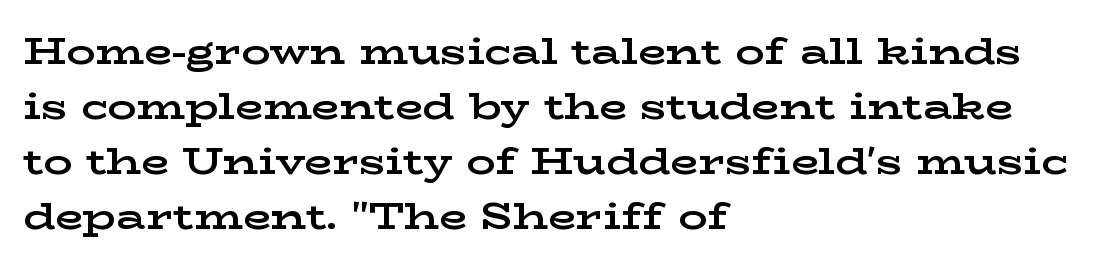
{"serif": "yes", "italic": "no", "bold": "yes", "weight": "bold", "width": "wide", "stroke_contrast": "low", "x_height": "medium", "monospaced": "no", "underline": "no", "align": "left", "line_spacing": "normal", "line_spacing_ratio": 1.53, "letter_spacing": "normal", "letter_spacing_em": 0.0, "glyph_px": 36}
